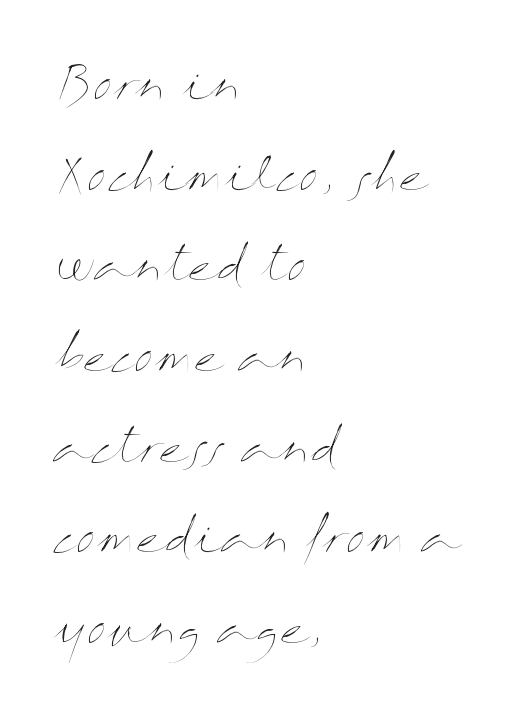
The text block is weighted toward the left margin, trailing off unevenly rightward. This block would shrink considerably if given ordinary leading; it's expanded now. Short note: letters normally spaced. Spacing verdict: proportional, widths tailored to each character.
